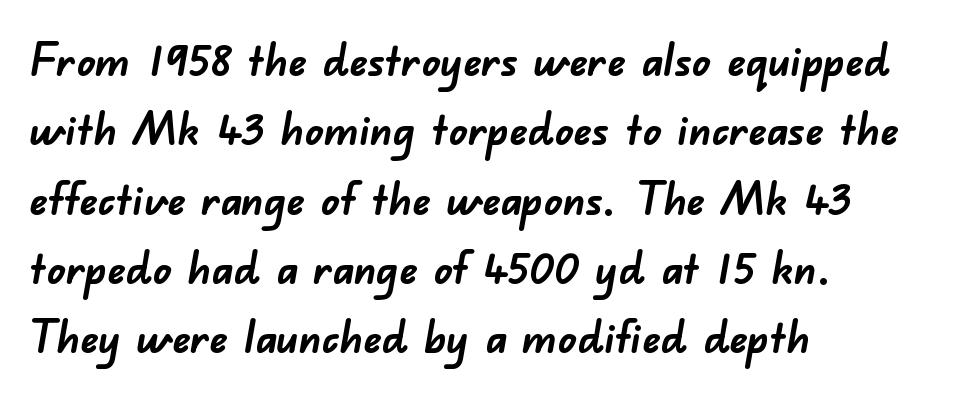
Thick stems and heavy bowls — unmistakably bold. This is sans-serif lettering, the kind often seen on screens and signage. Left-aligned paragraph, ragged on the right. Is there much room between lines? A standard amount, neither cramped nor airy. Observe the ordinary spacing: letters are neighbours, not strangers.
